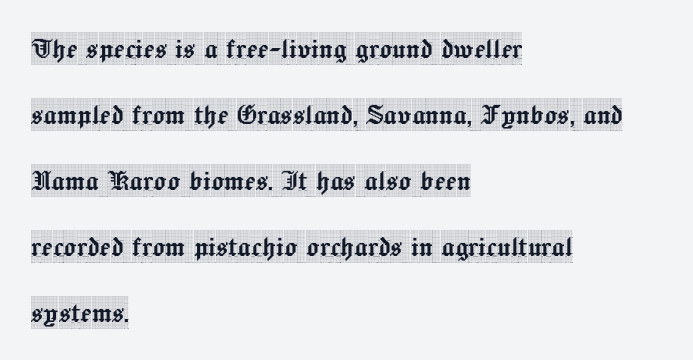
Q: Is the text italic (slanted)? A: No, it is upright.
Q: Is the typeface a serif or a sans-serif typeface? A: Serif.
Q: Is the text underlined? A: No.
Q: How is the paragraph aligned? A: Left-aligned.
Q: Is the spacing between letters normal or unusually wide? A: Normal.
Q: Is the spacing between lines tight, normal or loose? A: Loose.
Q: Width (condensed, normal, or wide)? A: Condensed.
Q: x-height? A: Large.
Q: Monospaced? A: No.
